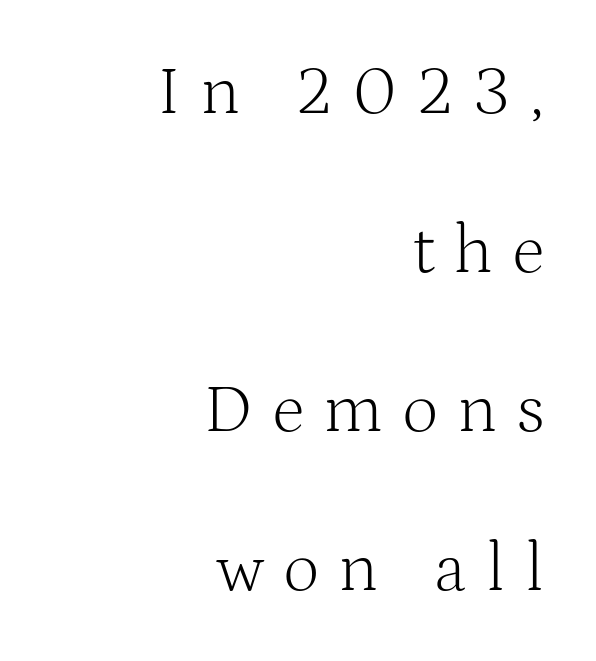
The passage shown stacks its lines with a broad gap. No letter is thick-stroked: the sample isn't bold. The rendering inserts visible extra space after every character. Do the characters align in a grid? No, the font is proportional. If you drew a line through each stem, it would be perfectly vertical.
